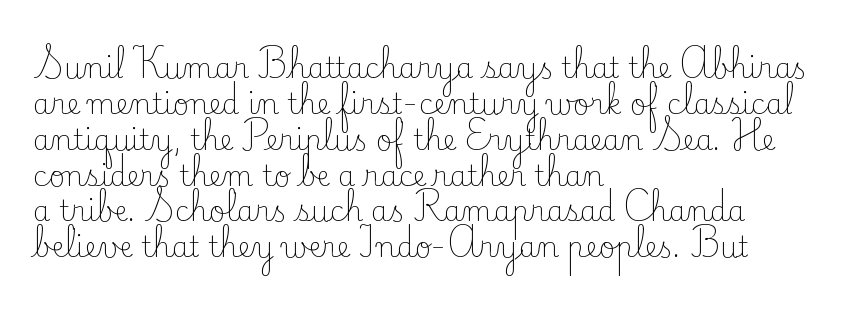
{"serif": "yes", "italic": "no", "bold": "no", "weight": "light", "width": "normal", "stroke_contrast": "low", "x_height": "small", "monospaced": "no", "underline": "no", "align": "left", "line_spacing": "normal", "line_spacing_ratio": 1.28, "letter_spacing": "normal", "letter_spacing_em": 0.0, "glyph_px": 28}
